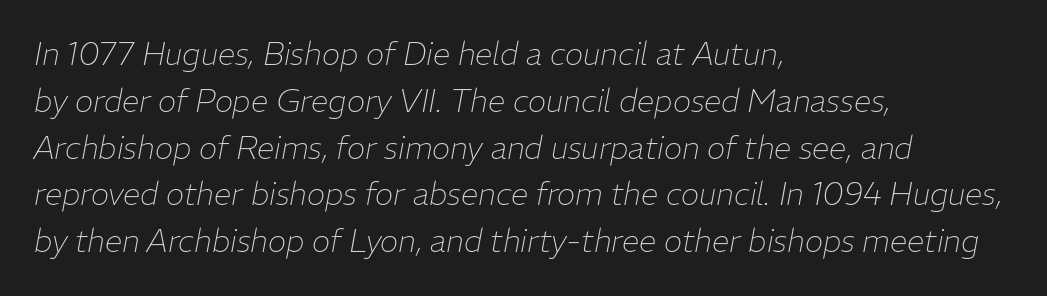
{"italic": "yes", "lean": "right", "slant_degrees": 11, "bold": "no", "weight": "thin", "width": "normal", "stroke_contrast": "low", "x_height": "medium", "monospaced": "no", "underline": "no", "align": "left", "line_spacing": "normal", "line_spacing_ratio": 1.51, "letter_spacing": "normal", "letter_spacing_em": 0.0, "glyph_px": 31}
